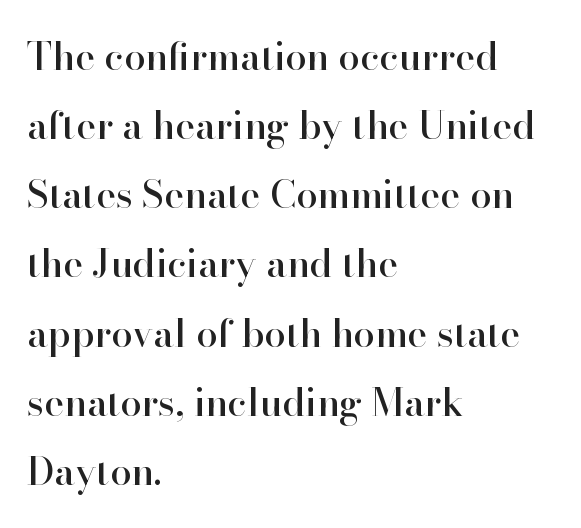
The designer went with a serif here, giving each stem small feet. The rag falls on the right side of this text block. The axis of the letterforms is exactly vertical. Here the designer chose a conventional face with non-uniform glyph widths. Descenders hang freely into open space. Caption: standard tracking, unaltered.
